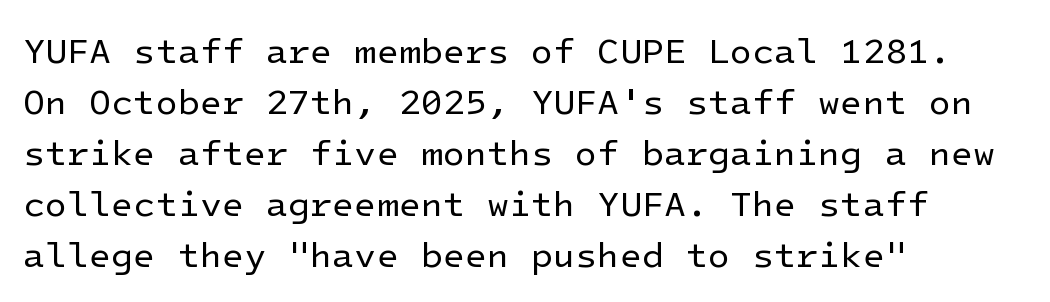
Q: Is the text bold? A: No.
Q: Is the text italic (slanted)? A: No, it is upright.
Q: Is the typeface a serif or a sans-serif typeface? A: Sans-serif.
Q: Is the text underlined? A: No.
Q: How is the paragraph aligned? A: Left-aligned.
Q: Is the spacing between letters normal or unusually wide? A: Normal.
Q: Is the spacing between lines tight, normal or loose? A: Normal.
Q: Width (condensed, normal, or wide)? A: Normal.
Q: Stroke contrast? A: Low.
Q: x-height? A: Medium.
